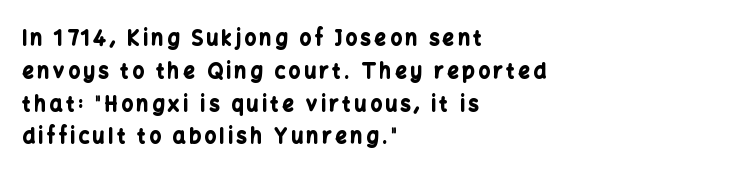
{"italic": "no", "bold": "yes", "underline": "no", "align": "left", "line_spacing": "normal", "line_spacing_ratio": 1.64, "glyph_px": 20}
